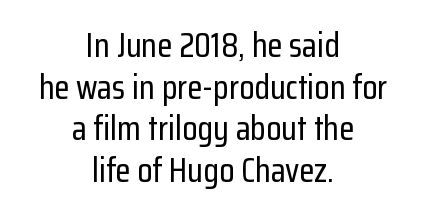
The image shows 35 px condensed sans-serif type, upright; set centered, line spacing 1.19x, normal letter spacing, not underlined; low stroke contrast and a medium x-height.
